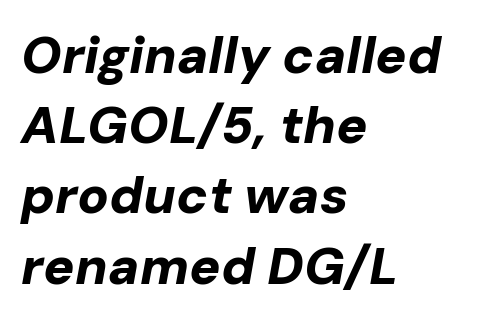
{"italic": "yes", "lean": "right", "slant_degrees": 10, "bold": "yes", "weight": "bold", "width": "normal", "stroke_contrast": "low", "x_height": "medium", "monospaced": "no", "underline": "no", "align": "left", "line_spacing": "normal", "line_spacing_ratio": 1.35, "letter_spacing": "normal", "letter_spacing_em": 0.0, "glyph_px": 52}
